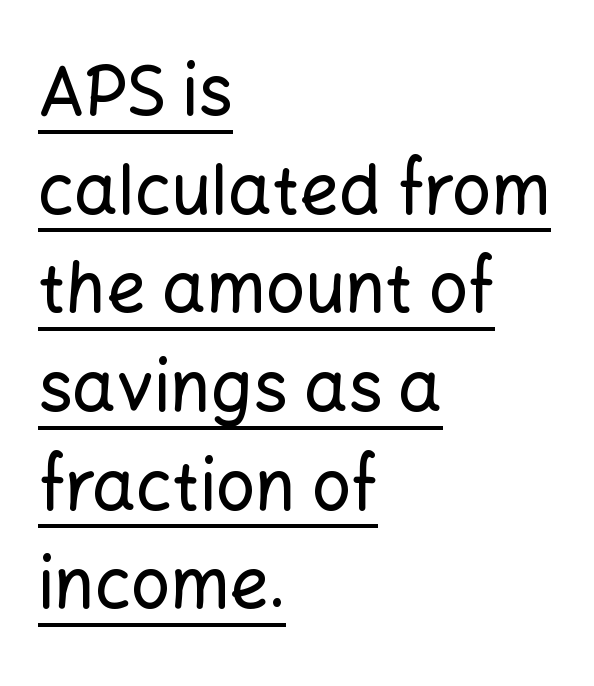
The image shows 69 px sans-serif type, upright; set left-aligned, normal line spacing (1.43x), normal letter spacing, underlined; low stroke contrast and a medium x-height.
